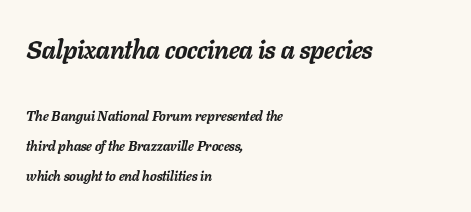
{"italic": "yes", "lean": "right", "slant_degrees": 11, "bold": "yes", "underline": "no", "align": "left", "line_spacing": "loose", "line_spacing_ratio": 2.15, "letter_spacing": "normal", "letter_spacing_em": 0.0, "larger_block": "first", "size_ratio": 1.86, "glyph_px": 26}
